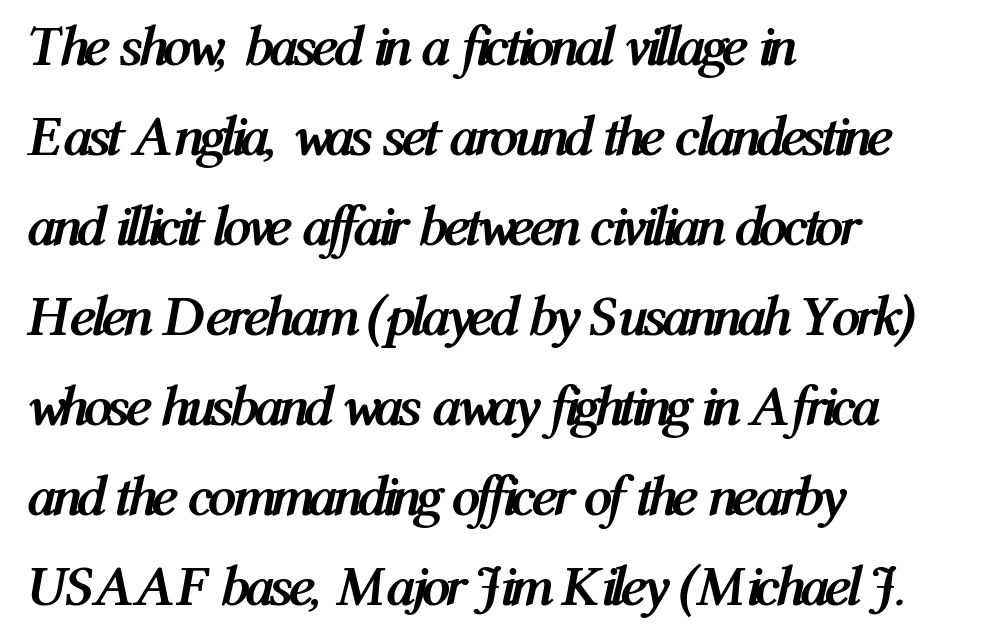
The image shows 57 px semibold, condensed type, italic (leaning right); set left-aligned, normal line spacing (1.58x), normal letter spacing, not underlined; medium stroke contrast and a medium x-height.
